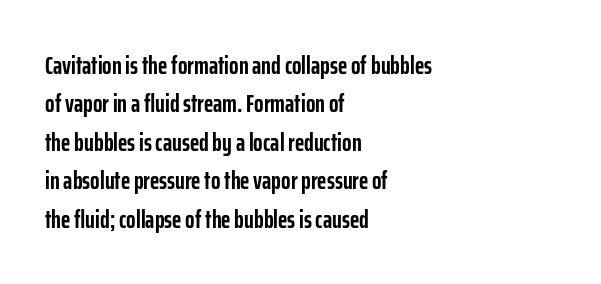
The image shows 25 px bold type, upright; set left-aligned, normal line spacing (1.54x), normal letter spacing, not underlined.
